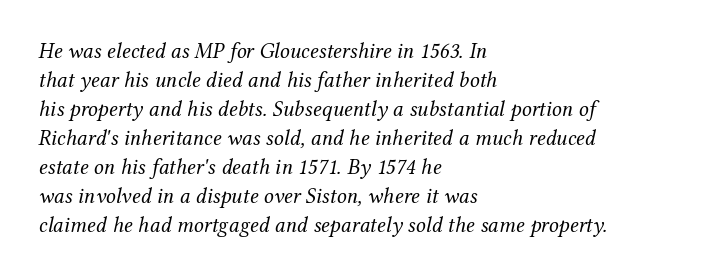
Q: Is the text bold? A: No.
Q: Is the text italic (slanted)? A: Yes, it leans right by about 12 degrees.
Q: Is the text underlined? A: No.
Q: How is the paragraph aligned? A: Left-aligned.
Q: Is the spacing between letters normal or unusually wide? A: Normal.
Q: Is the spacing between lines tight, normal or loose? A: Normal.
